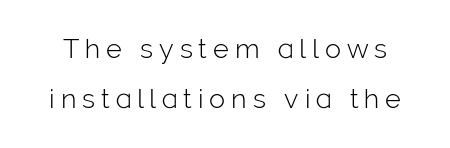
The image shows 27 px text type, upright; set line spacing 1.86x, unusually wide letter spacing (+0.22 em), not underlined.
